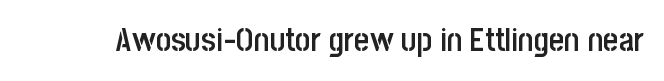
Anything drawn beneath the words? Only blank space. Italic: no, the glyphs are upright roman. This rendering employs a face without finishing strokes, i.e., a sans-serif. Glyph-to-glyph distance matches everyday printed text.
